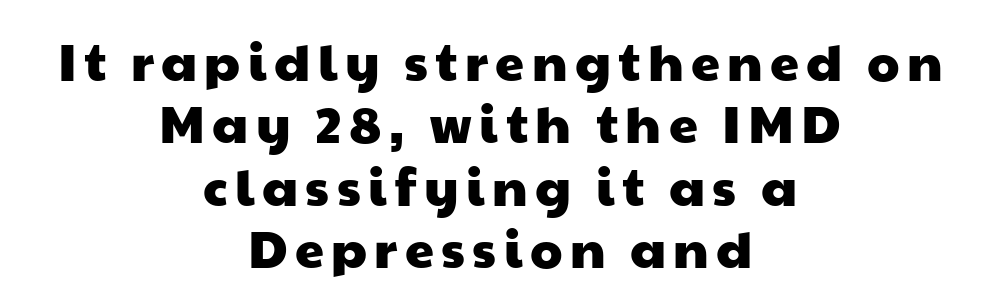
The image shows 52 px wide sans-serif type; set centered, line spacing 1.2x, not underlined; low stroke contrast and a medium x-height.
